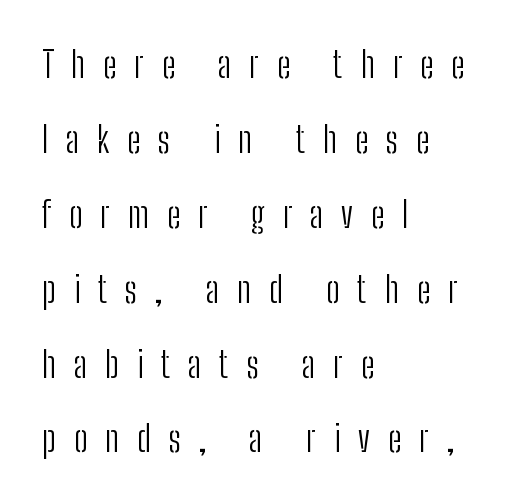
Q: Is the text bold? A: No.
Q: Is the text italic (slanted)? A: No, it is upright.
Q: Is the typeface a serif or a sans-serif typeface? A: Sans-serif.
Q: Is the text underlined? A: No.
Q: How is the paragraph aligned? A: Left-aligned.
Q: Is the spacing between letters normal or unusually wide? A: Unusually wide.
Q: Is the spacing between lines tight, normal or loose? A: Loose.
Q: Width (condensed, normal, or wide)? A: Condensed.
Q: Stroke contrast? A: Low.
Q: x-height? A: Medium.
Q: Monospaced? A: No.
